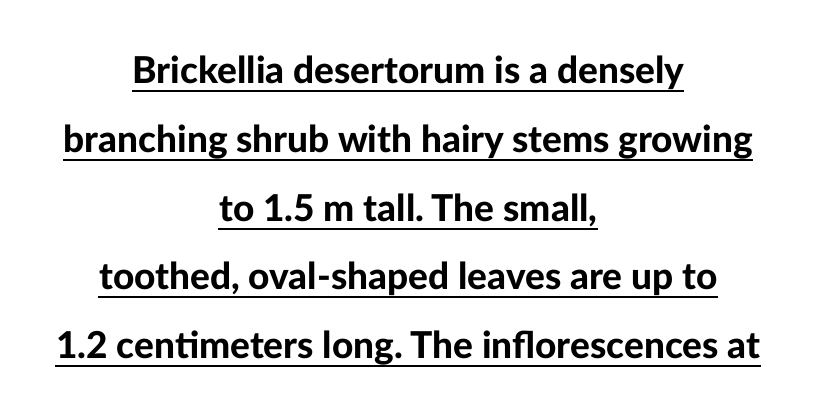
{"serif": "no", "italic": "no", "bold": "yes", "weight": "bold", "width": "normal", "stroke_contrast": "low", "x_height": "medium", "monospaced": "no", "underline": "yes", "align": "center", "line_spacing_ratio": 1.86, "letter_spacing": "normal", "letter_spacing_em": 0.0, "glyph_px": 37}
